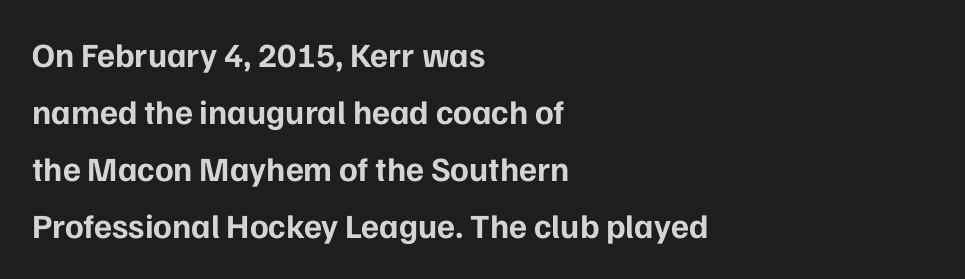
Q: Is the text bold? A: Yes.
Q: Is the text italic (slanted)? A: No, it is upright.
Q: Is the typeface a serif or a sans-serif typeface? A: Sans-serif.
Q: Is the text underlined? A: No.
Q: How is the paragraph aligned? A: Left-aligned.
Q: Is the spacing between letters normal or unusually wide? A: Normal.
Q: Is the spacing between lines tight, normal or loose? A: Normal.
Q: Width (condensed, normal, or wide)? A: Normal.
Q: Stroke contrast? A: Low.
Q: x-height? A: Medium.
Q: Monospaced? A: No.
